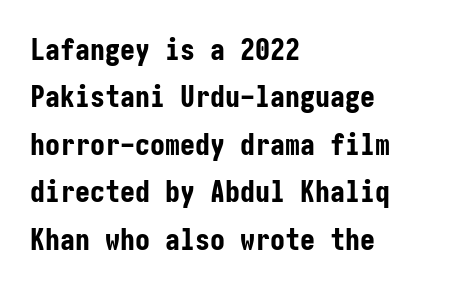
The image shows 30 px bold, condensed sans-serif type, upright; set left-aligned, normal line spacing (1.58x), normal letter spacing, not underlined; low stroke contrast and a medium x-height.
